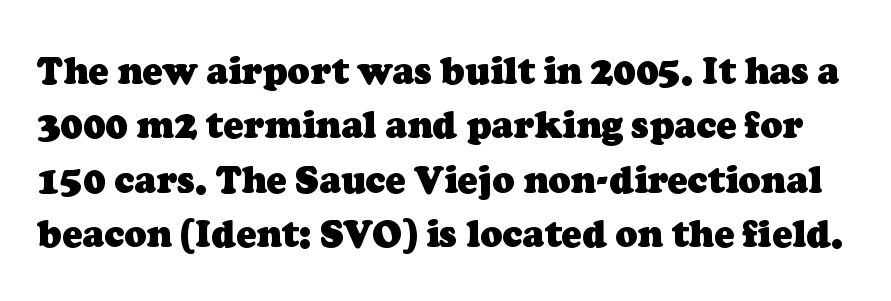
Q: Is the text bold? A: Yes.
Q: Is the typeface a serif or a sans-serif typeface? A: Serif.
Q: Is the text underlined? A: No.
Q: Is the spacing between letters normal or unusually wide? A: Normal.
Q: Is the spacing between lines tight, normal or loose? A: Normal.
Q: Width (condensed, normal, or wide)? A: Normal.
Q: Stroke contrast? A: Low.
Q: x-height? A: Medium.
Q: Monospaced? A: No.
